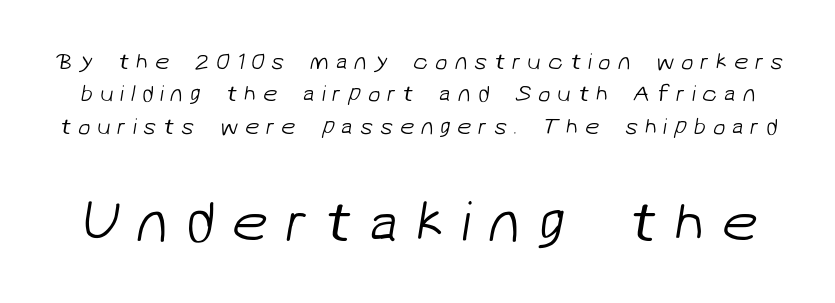
{"serif": "no", "bold": "no", "weight": "light", "width": "normal", "stroke_contrast": "low", "x_height": "medium", "monospaced": "no", "underline": "no", "line_spacing": "normal", "line_spacing_ratio": 1.41, "letter_spacing": "wide", "letter_spacing_em": 0.29, "larger_block": "second", "size_ratio": 2.52, "glyph_px": 58}
